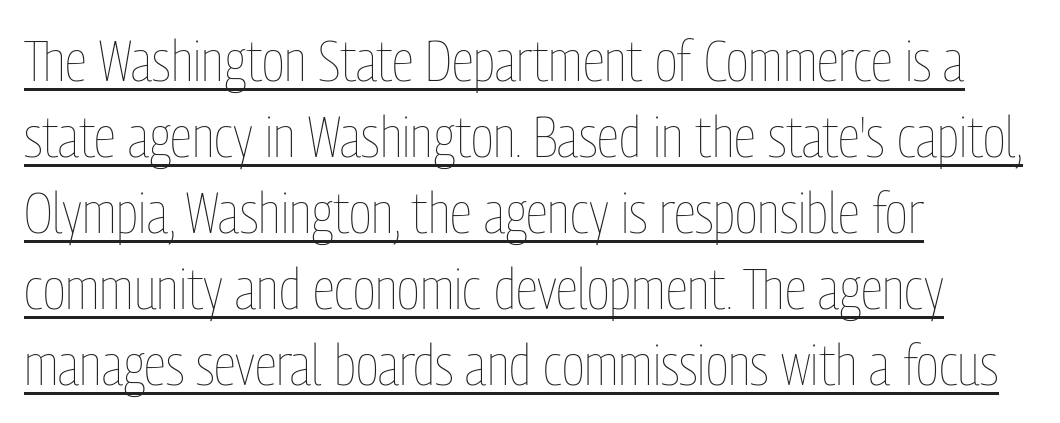
Inter-character spacing is left at the font's built-in metrics. The typeface has the unassuming heft of standard copy or less. Think of a printed novel: that variable character pitch is what you see here. Does the leading feel generous? No, just average. The words here are underlined. Tall strokes in this sample are plumb rather than angled.
